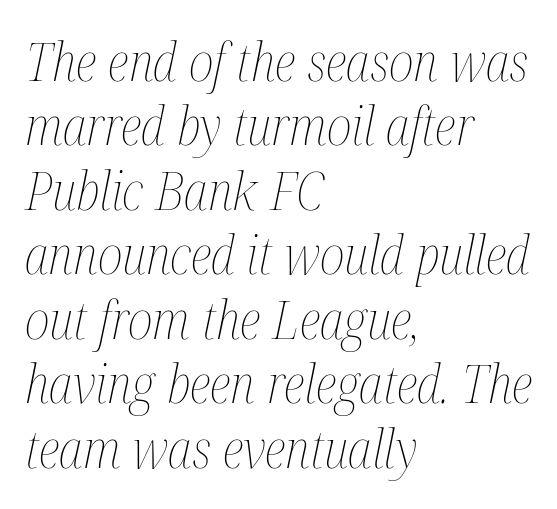
{"italic": "yes", "lean": "right", "slant_degrees": 12, "bold": "no", "weight": "thin", "width": "condensed", "stroke_contrast": "medium", "x_height": "medium", "monospaced": "no", "underline": "no", "align": "left", "line_spacing_ratio": 1.24, "letter_spacing": "normal", "letter_spacing_em": 0.0, "glyph_px": 52}
